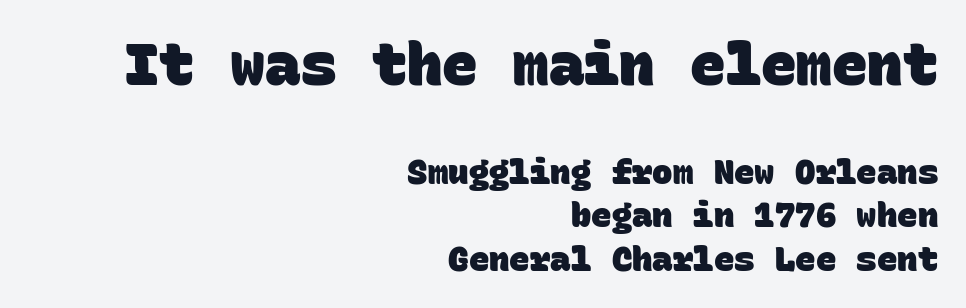
{"serif": "no", "bold": "yes", "weight": "heavy", "width": "normal", "stroke_contrast": "low", "x_height": "large", "monospaced": "yes", "underline": "no", "align": "right", "line_spacing": "normal", "line_spacing_ratio": 1.28, "letter_spacing": "normal", "letter_spacing_em": 0.0, "larger_block": "first", "size_ratio": 1.74, "glyph_px": 59}
